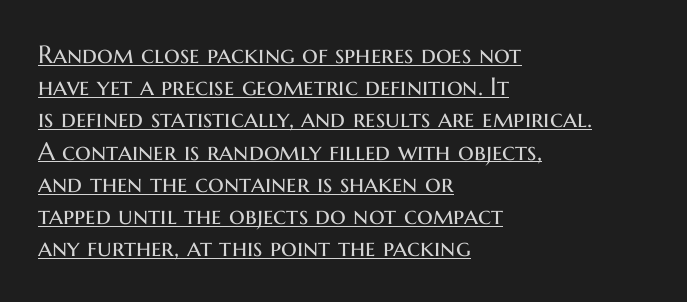
Compared with a centered layout, this one pins lines to the left instead. The sample's only ornament is a line tracing under the words. The letterforms sit at book weight or below. Spacing between characters is what you'd get straight out of the box. Evenly set lines give the paragraph a standard silhouette.
